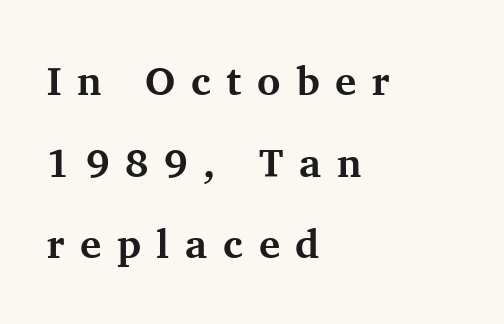
Q: Is the text bold? A: Yes.
Q: Is the text italic (slanted)? A: No, it is upright.
Q: Is the typeface a serif or a sans-serif typeface? A: Serif.
Q: Is the text underlined? A: No.
Q: How is the paragraph aligned? A: Left-aligned.
Q: Is the spacing between letters normal or unusually wide? A: Unusually wide.
Q: Is the spacing between lines tight, normal or loose? A: Loose.
Q: Width (condensed, normal, or wide)? A: Normal.
Q: Stroke contrast? A: Medium.
Q: x-height? A: Medium.
Q: Monospaced? A: No.
